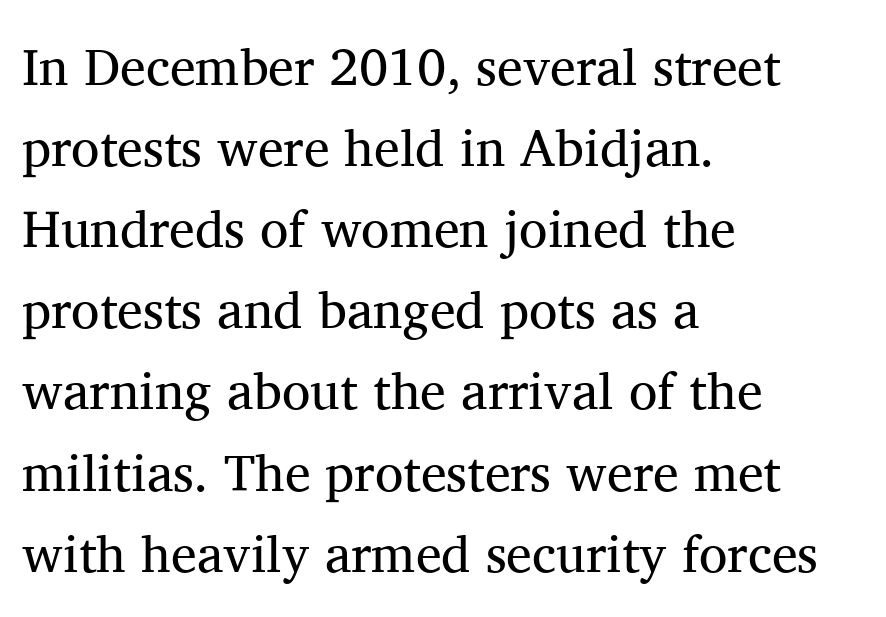
Q: Is the text bold? A: No.
Q: Is the text italic (slanted)? A: No, it is upright.
Q: Is the typeface a serif or a sans-serif typeface? A: Serif.
Q: Is the text underlined? A: No.
Q: How is the paragraph aligned? A: Left-aligned.
Q: Is the spacing between letters normal or unusually wide? A: Normal.
Q: Is the spacing between lines tight, normal or loose? A: Normal.
Q: Width (condensed, normal, or wide)? A: Normal.
Q: Stroke contrast? A: Medium.
Q: x-height? A: Medium.
Q: Monospaced? A: No.
